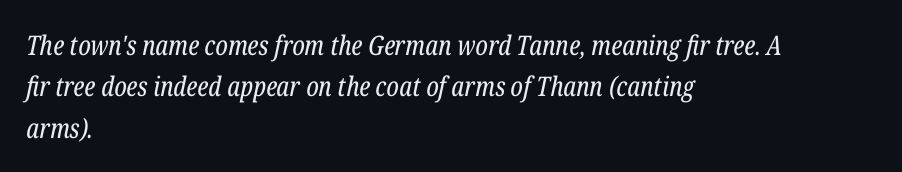
The image shows 27 px text type, italic (leaning right); set left-aligned, normal line spacing (1.53x), normal letter spacing, not underlined.
